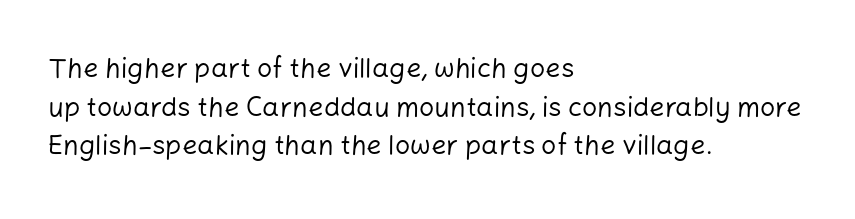
Q: Is the text bold? A: No.
Q: Is the text italic (slanted)? A: No, it is upright.
Q: Is the text underlined? A: No.
Q: How is the paragraph aligned? A: Left-aligned.
Q: Is the spacing between letters normal or unusually wide? A: Normal.
Q: Is the spacing between lines tight, normal or loose? A: Normal.
